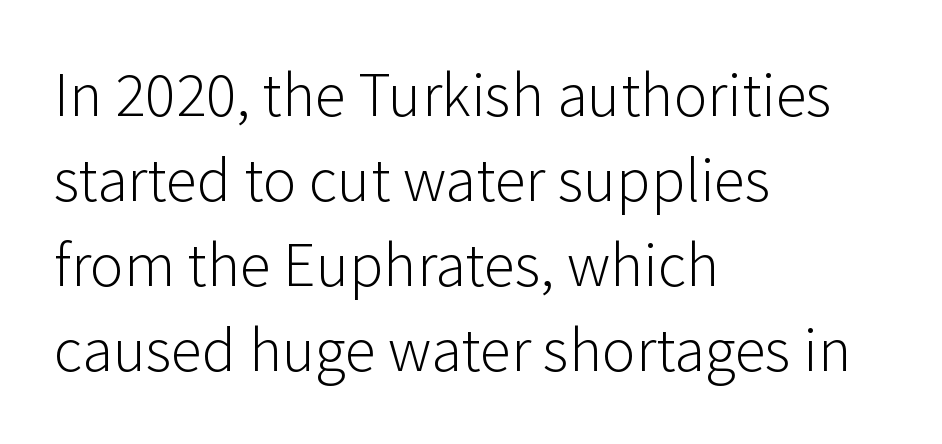
Descenders are the only things crossing below the line. Interline gaps are of average width in this sample. If you drew a ruler down the left edge, every line would touch it. The font family rendered here belongs to the sans-serif group.
